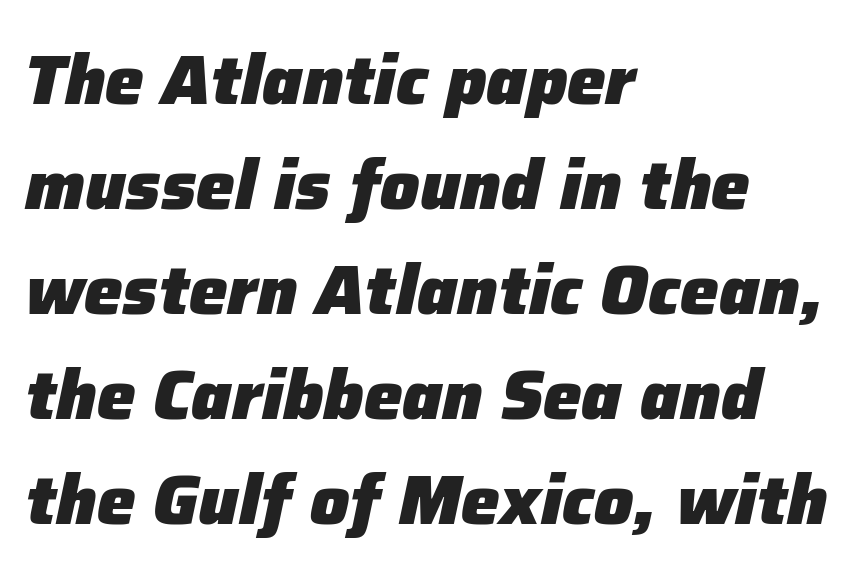
Leading matches the norm, producing a regular column. You can tell it's italic because the verticals aren't actually vertical. Compared with a centered layout, this one pins lines to the left instead. Note the varied advance widths — an 'i' is clearly narrower than an 'm'. A clean baseline with only descenders dipping below it.
